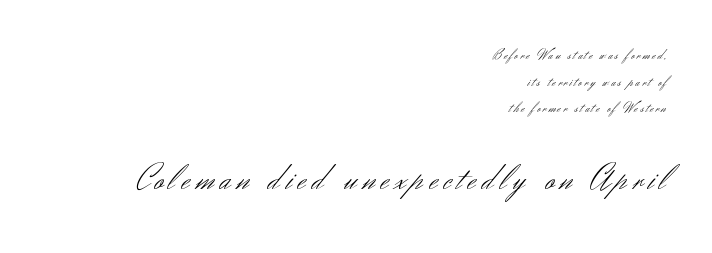
The characters are drawn with everyday or finer stroke widths. Reading top to bottom, the characters get bigger at the block break. The face used here is a sans, in the tradition of grotesques and geometrics. Is this a fixed-width face? No — the glyphs have proportional, varying widths. Every row of glyphs terminates at an identical x-position on the right.
